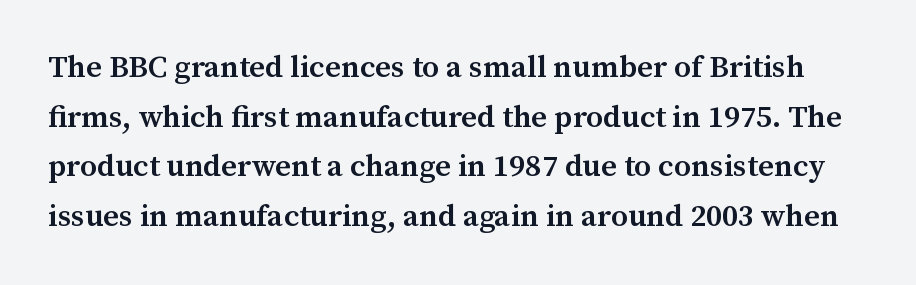
The image shows 31 px semibold serif type, upright; set normal line spacing (1.6x), normal letter spacing, not underlined; medium stroke contrast and a medium x-height.
